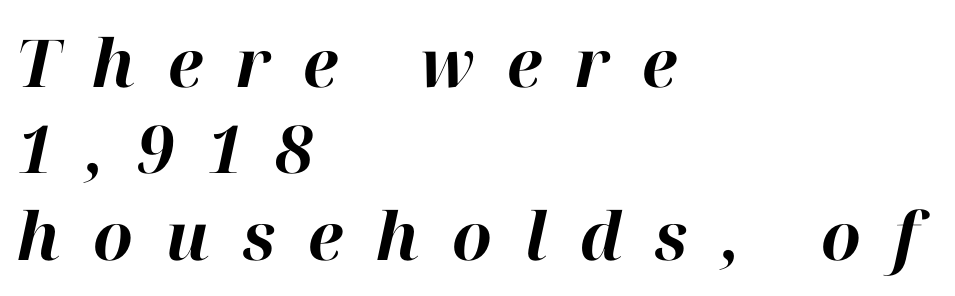
{"italic": "yes", "lean": "right", "slant_degrees": 12, "bold": "yes", "weight": "bold", "width": "normal", "stroke_contrast": "high", "x_height": "medium", "monospaced": "no", "underline": "no", "align": "left", "line_spacing": "normal", "line_spacing_ratio": 1.31, "letter_spacing": "wide", "letter_spacing_em": 0.49, "glyph_px": 66}
